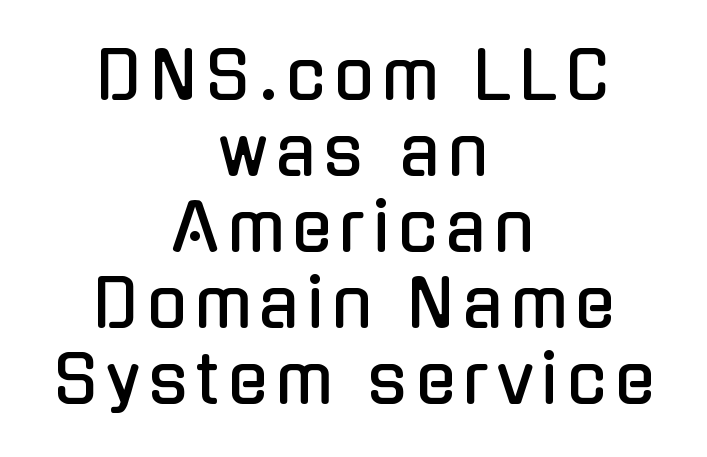
{"serif": "no", "italic": "no", "width": "condensed", "stroke_contrast": "low", "x_height": "medium", "monospaced": "no", "underline": "no", "align": "center", "line_spacing": "tight", "line_spacing_ratio": 1.15, "glyph_px": 66}
